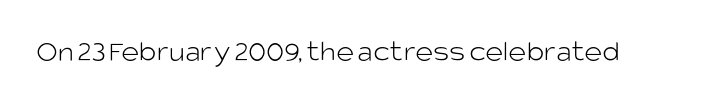
{"serif": "no", "italic": "no", "bold": "no", "weight": "light", "width": "normal", "stroke_contrast": "low", "x_height": "large", "monospaced": "no", "underline": "no", "letter_spacing": "normal", "letter_spacing_em": 0.0, "glyph_px": 31}
